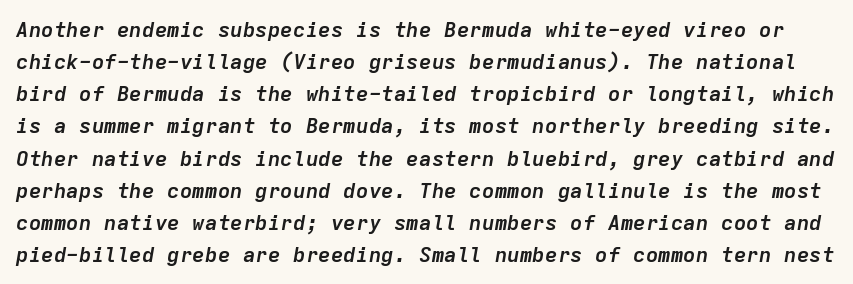
Q: Is the text bold? A: Yes.
Q: Is the text italic (slanted)? A: Yes, it leans right by about 9 degrees.
Q: Is the text underlined? A: No.
Q: Is the spacing between letters normal or unusually wide? A: Normal.
Q: Is the spacing between lines tight, normal or loose? A: Normal.
